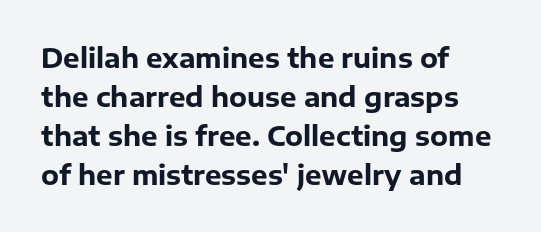
The image shows 26 px bold type, upright; set left-aligned, normal line spacing (1.5x), normal letter spacing, not underlined.
